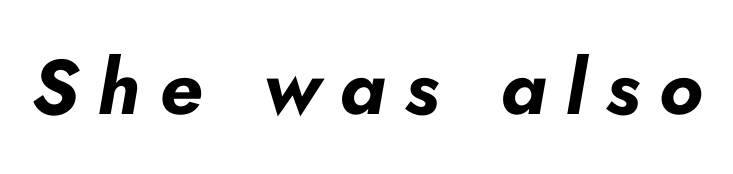
The image shows 77 px bold type, italic (leaning right); set unusually wide letter spacing (+0.25 em), not underlined; low stroke contrast and a small x-height.
